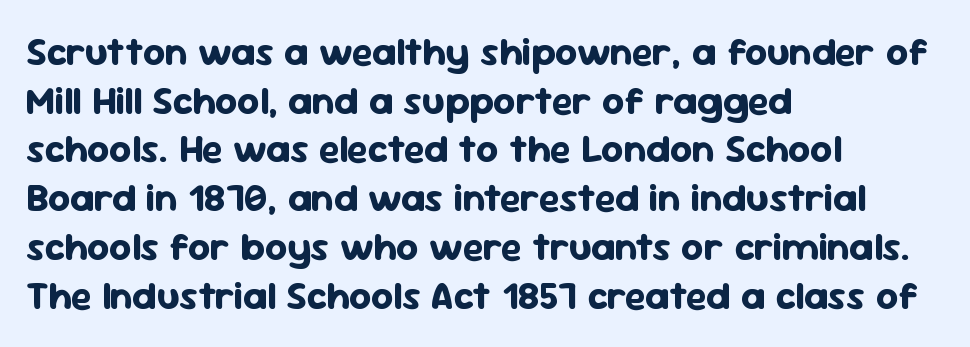
Chunky letters — that's bold for sure. Style check: upright. What's the leading like? Ordinary, nothing unusual. Each line starts at the same left margin while the right side varies.
